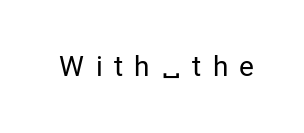
Serif or sans? Sans — the stroke terminals are bare. This rendering widens character spacing well past its baseline value. Think of a printed novel: that variable character pitch is what you see here. Stroke mass is kept to a normal reading level or below.
